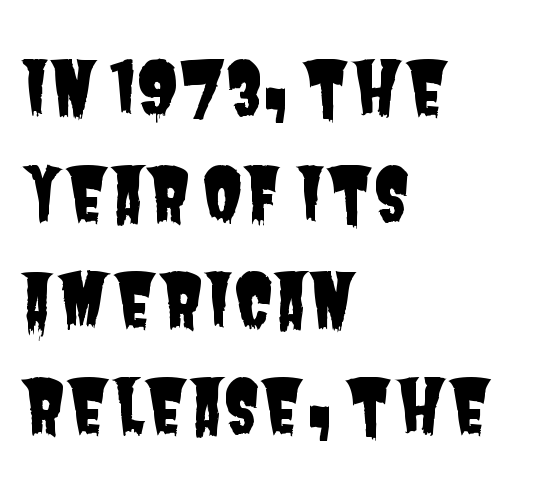
Q: Is the typeface a serif or a sans-serif typeface? A: Sans-serif.
Q: Is the text underlined? A: No.
Q: How is the paragraph aligned? A: Left-aligned.
Q: Is the spacing between letters normal or unusually wide? A: Normal.
Q: Is the spacing between lines tight, normal or loose? A: Normal.
Q: Width (condensed, normal, or wide)? A: Condensed.
Q: Stroke contrast? A: Low.
Q: x-height? A: Large.
Q: Monospaced? A: No.
